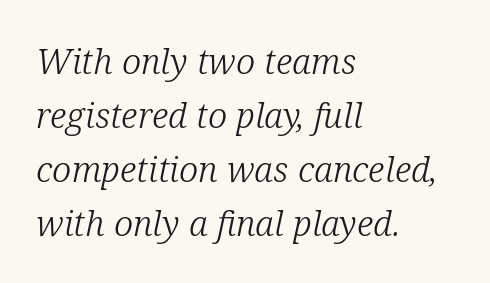
{"serif": "yes", "italic": "yes", "lean": "right", "slant_degrees": 12, "bold": "no", "weight": "light", "width": "normal", "stroke_contrast": "low", "x_height": "medium", "monospaced": "no", "underline": "no", "align": "left", "line_spacing": "normal", "line_spacing_ratio": 1.54, "letter_spacing": "normal", "letter_spacing_em": 0.0, "glyph_px": 35}
